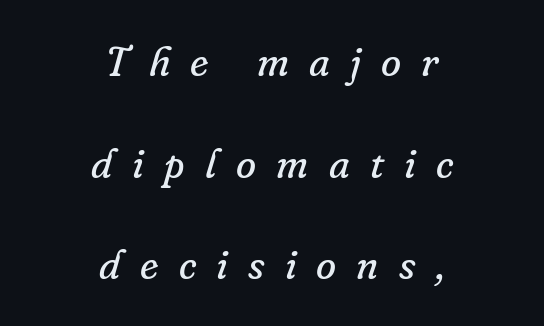
Q: Is the text bold? A: No.
Q: Is the text italic (slanted)? A: Yes, it leans right by about 16 degrees.
Q: Is the typeface a serif or a sans-serif typeface? A: Serif.
Q: Is the text underlined? A: No.
Q: How is the paragraph aligned? A: Centered.
Q: Is the spacing between letters normal or unusually wide? A: Unusually wide.
Q: Is the spacing between lines tight, normal or loose? A: Loose.
Q: Width (condensed, normal, or wide)? A: Normal.
Q: Stroke contrast? A: Low.
Q: x-height? A: Small.
Q: Monospaced? A: No.
